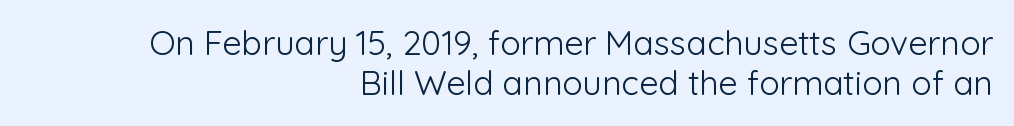
Q: Is the text bold? A: No.
Q: Is the text italic (slanted)? A: No, it is upright.
Q: Is the typeface a serif or a sans-serif typeface? A: Sans-serif.
Q: Is the text underlined? A: No.
Q: How is the paragraph aligned? A: Right-aligned.
Q: Is the spacing between letters normal or unusually wide? A: Normal.
Q: Width (condensed, normal, or wide)? A: Normal.
Q: Stroke contrast? A: Low.
Q: x-height? A: Medium.
Q: Monospaced? A: No.
